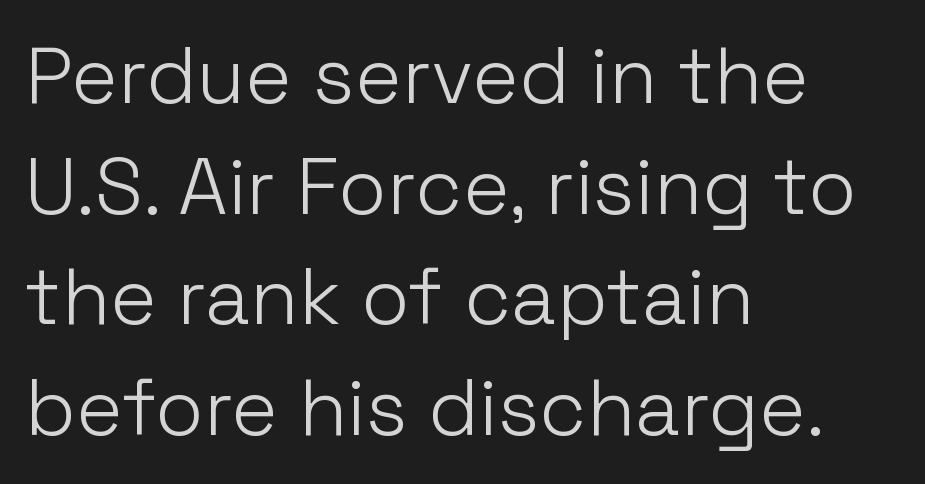
The glyphs in this specimen are sans serif. These glyphs show unthickened strokes, regular width or finer. Underlining? Definitely not there. Interline gaps are of average width in this sample.
